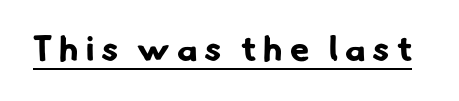
{"serif": "no", "bold": "yes", "weight": "bold", "width": "normal", "stroke_contrast": "low", "x_height": "small", "monospaced": "no", "underline": "yes", "letter_spacing": "wide", "letter_spacing_em": 0.2, "glyph_px": 35}
